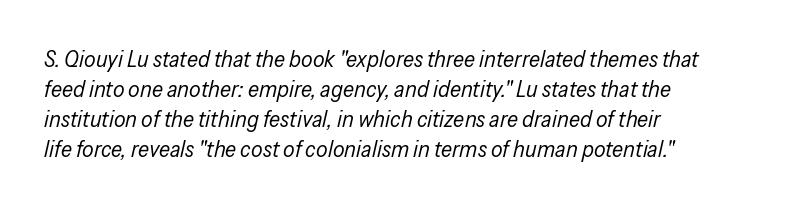
{"italic": "yes", "lean": "right", "slant_degrees": 13, "bold": "no", "underline": "no", "align": "left", "line_spacing": "normal", "line_spacing_ratio": 1.31, "letter_spacing": "normal", "letter_spacing_em": 0.0, "glyph_px": 23}
